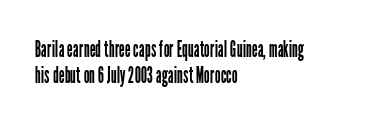
{"italic": "no", "bold": "no", "underline": "no", "align": "left", "line_spacing": "tight", "line_spacing_ratio": 1.14, "letter_spacing": "normal", "letter_spacing_em": 0.0, "glyph_px": 23}
